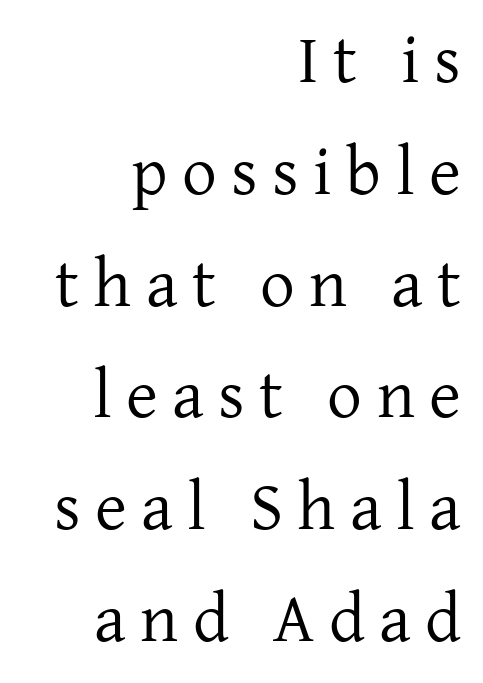
A typesetter would call this leading conventional body-copy spacing. Vertical stems look standard width or narrower in stroke. Note the varied advance widths — an 'i' is clearly narrower than an 'm'. Students, note that the glyphs here are deliberately spaced far apart.
